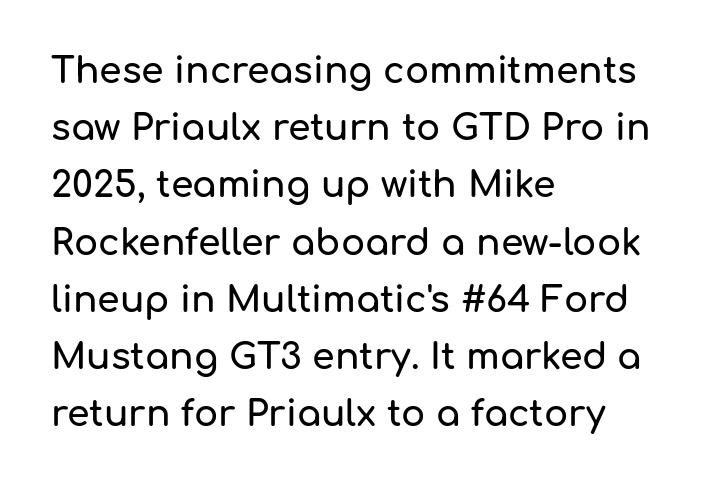
{"serif": "no", "italic": "no", "width": "normal", "stroke_contrast": "low", "x_height": "medium", "monospaced": "no", "underline": "no", "align": "left", "line_spacing": "normal", "line_spacing_ratio": 1.59, "letter_spacing": "normal", "letter_spacing_em": 0.0, "glyph_px": 36}
